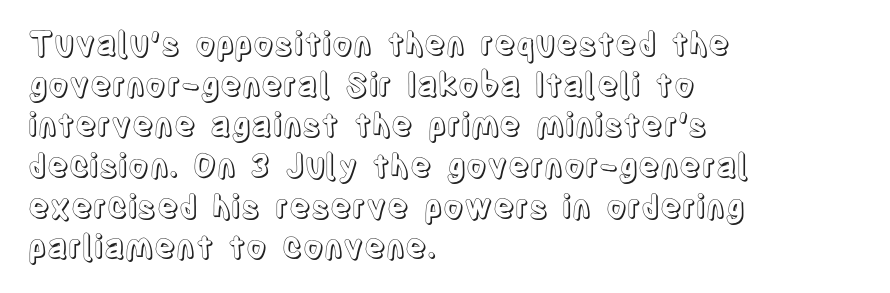
The image shows 32 px condensed type, upright; set left-aligned, normal line spacing (1.27x), normal letter spacing, not underlined; a large x-height.
